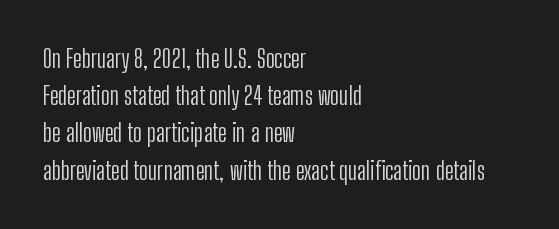
Q: Is the text bold? A: No.
Q: Is the text italic (slanted)? A: No, it is upright.
Q: Is the text underlined? A: No.
Q: How is the paragraph aligned? A: Left-aligned.
Q: Is the spacing between letters normal or unusually wide? A: Normal.
Q: Is the spacing between lines tight, normal or loose? A: Normal.
